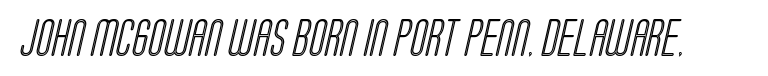
{"width": "condensed", "x_height": "large", "monospaced": "no", "underline": "no", "letter_spacing": "normal", "letter_spacing_em": 0.0, "glyph_px": 37}
